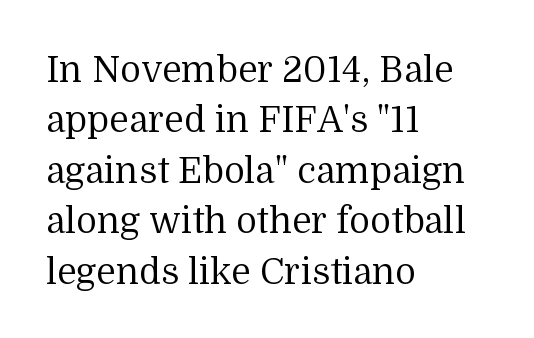
Q: Is the text bold? A: No.
Q: Is the text italic (slanted)? A: No, it is upright.
Q: Is the typeface a serif or a sans-serif typeface? A: Serif.
Q: Is the text underlined? A: No.
Q: How is the paragraph aligned? A: Left-aligned.
Q: Is the spacing between letters normal or unusually wide? A: Normal.
Q: Is the spacing between lines tight, normal or loose? A: Normal.
Q: Width (condensed, normal, or wide)? A: Normal.
Q: Stroke contrast? A: Medium.
Q: x-height? A: Medium.
Q: Monospaced? A: No.
